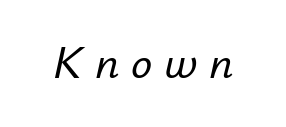
This is oblique type, the kind used for emphasis or titles. Nobody drew a line under any word here. Varying glyph widths throughout — classic text-font behaviour. The gaps between neighbouring characters are conspicuously large.
